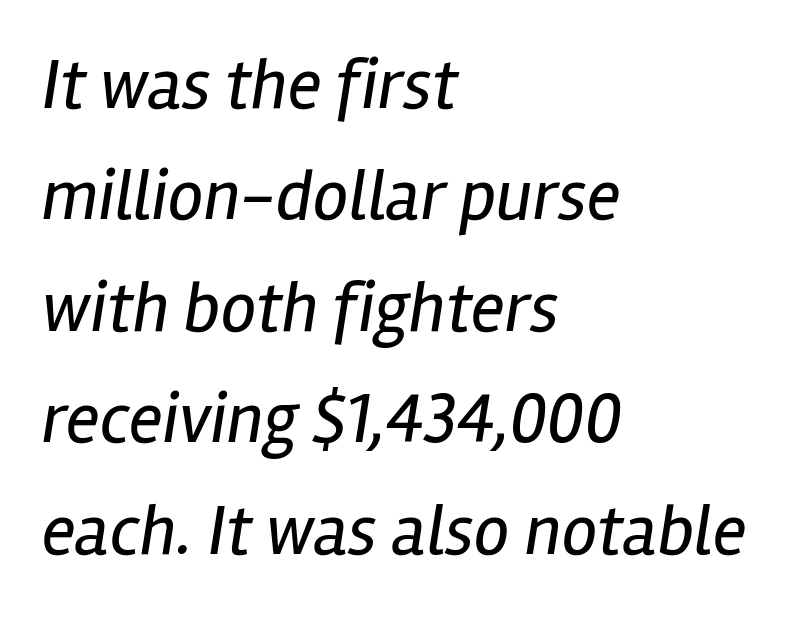
Q: Is the text bold? A: No.
Q: Is the text italic (slanted)? A: Yes, it leans right by about 12 degrees.
Q: Is the text underlined? A: No.
Q: How is the paragraph aligned? A: Left-aligned.
Q: Is the spacing between letters normal or unusually wide? A: Normal.
Q: Is the spacing between lines tight, normal or loose? A: Normal.
Q: Width (condensed, normal, or wide)? A: Condensed.
Q: Stroke contrast? A: Low.
Q: x-height? A: Medium.
Q: Monospaced? A: No.
